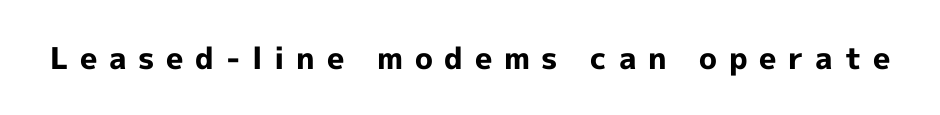
The image shows 30 px bold sans-serif type, upright; set unusually wide letter spacing (+0.39 em), not underlined; a medium x-height.
